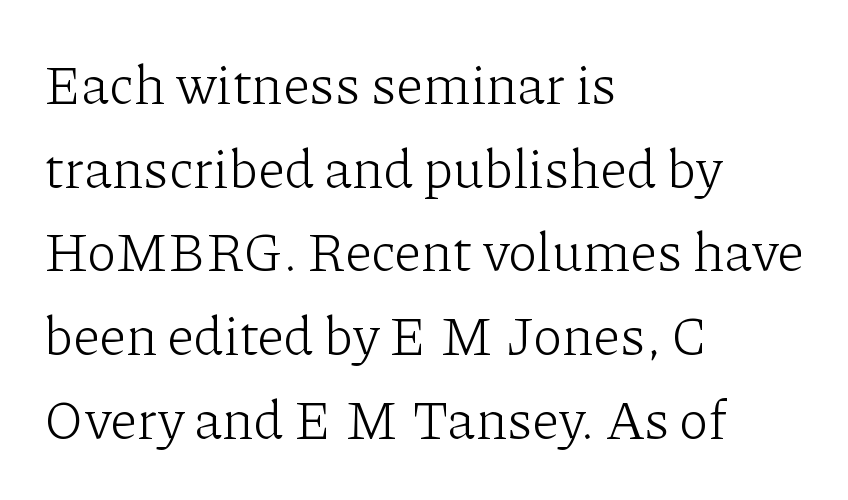
The rendering uses natural spacing where letterforms have individual widths. The compositor pushed each line to the left boundary. Honestly, the letter spacing is just normal — you wouldn't notice it. Bold? No — there's no thickening of the strokes. Descender tails drop into unmarked territory. Are there feet on the stems? There are — it's a serif.
